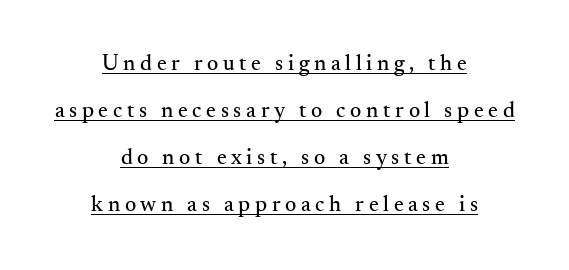
{"italic": "no", "underline": "yes", "align": "center", "line_spacing": "loose", "line_spacing_ratio": 2.13, "letter_spacing": "wide", "letter_spacing_em": 0.21, "glyph_px": 22}
